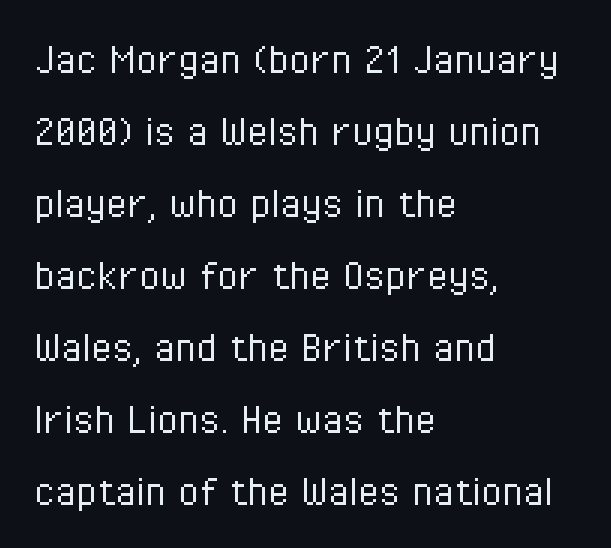
Q: Is the text bold? A: No.
Q: Is the text italic (slanted)? A: No, it is upright.
Q: Is the typeface a serif or a sans-serif typeface? A: Sans-serif.
Q: Is the text underlined? A: No.
Q: How is the paragraph aligned? A: Left-aligned.
Q: Is the spacing between letters normal or unusually wide? A: Normal.
Q: Is the spacing between lines tight, normal or loose? A: Normal.
Q: Width (condensed, normal, or wide)? A: Condensed.
Q: Stroke contrast? A: Low.
Q: x-height? A: Medium.
Q: Monospaced? A: No.
